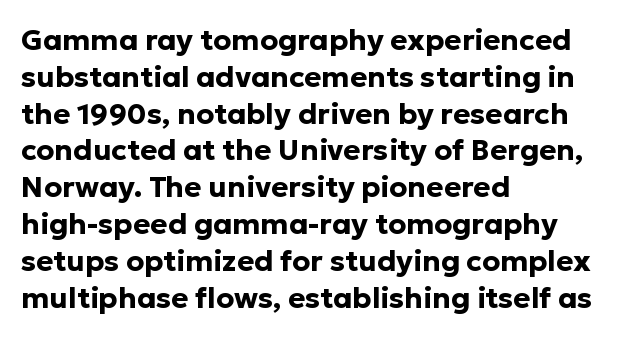
The image shows 29 px bold sans-serif type, upright; set left-aligned, normal line spacing (1.27x), normal letter spacing, not underlined; low stroke contrast and a medium x-height.
